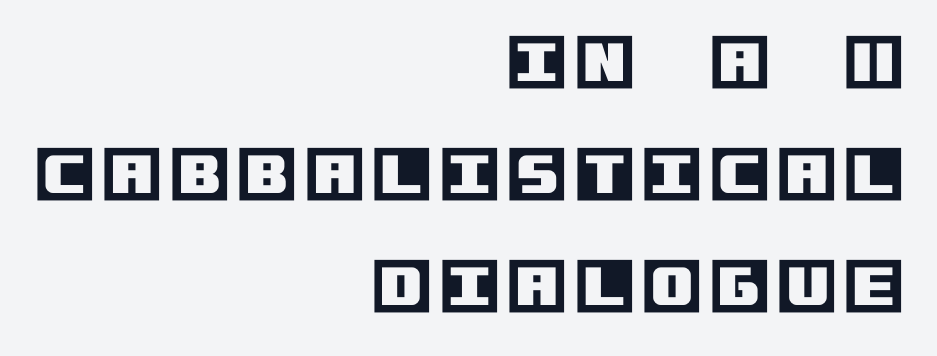
{"italic": "no", "width": "normal", "x_height": "large", "underline": "no", "align": "right", "line_spacing_ratio": 1.84, "glyph_px": 61}
